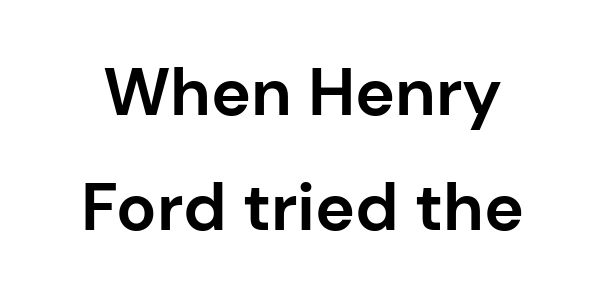
{"serif": "no", "italic": "no", "bold": "yes", "weight": "bold", "width": "normal", "stroke_contrast": "low", "x_height": "medium", "monospaced": "no", "underline": "no", "line_spacing_ratio": 1.71, "letter_spacing": "normal", "letter_spacing_em": 0.0, "glyph_px": 67}
